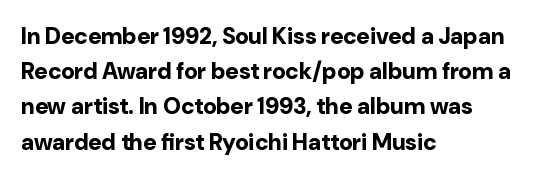
Each new line begins a customary step beneath the previous one. This rendering leaves character spacing at its baseline value. The lettering stays uniformly vertical, giving the passage a roman look. This rendering features lettering with no underline. A student would call this left alignment; a typographer would say flush left, rag right. Is the type bold? Yes — the strokes are clearly thick and heavy.
